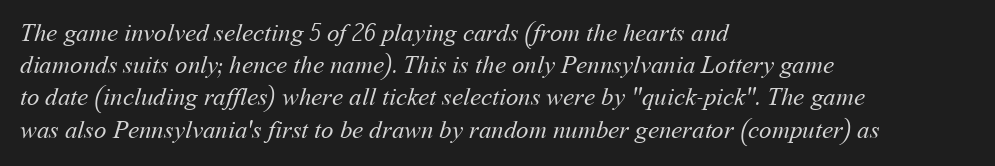
Vertical stems look standard width or narrower in stroke. Plain, unruled lines of type. How would I describe the line gaps? Plain and ordinary. The ragged edge is on the right, which tells us the setting is flush left. The letterforms sit shoulder to shoulder at normal distance.
